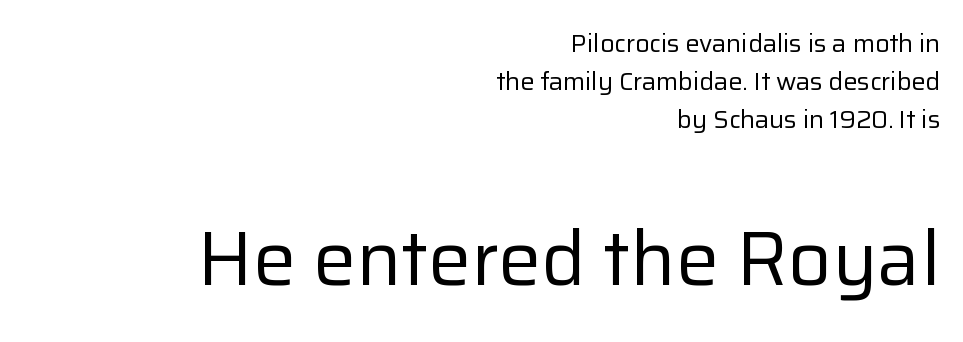
Q: Is the text bold? A: No.
Q: Is the text italic (slanted)? A: No, it is upright.
Q: Is the typeface a serif or a sans-serif typeface? A: Sans-serif.
Q: Is the text underlined? A: No.
Q: How is the paragraph aligned? A: Right-aligned.
Q: Is the spacing between letters normal or unusually wide? A: Normal.
Q: Is the spacing between lines tight, normal or loose? A: Normal.
Q: Which block of text is set in a larger size, the first (top) or the second (bottom)? A: The second (bottom) one.
Q: Width (condensed, normal, or wide)? A: Normal.
Q: Stroke contrast? A: Low.
Q: x-height? A: Medium.
Q: Monospaced? A: No.
